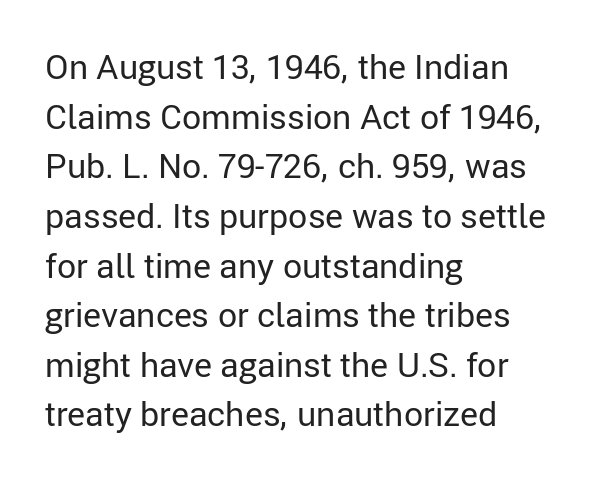
{"serif": "no", "italic": "no", "bold": "no", "weight": "regular", "width": "normal", "stroke_contrast": "low", "x_height": "medium", "monospaced": "no", "underline": "no", "align": "left", "line_spacing": "normal", "line_spacing_ratio": 1.46, "letter_spacing": "normal", "letter_spacing_em": 0.0, "glyph_px": 34}
